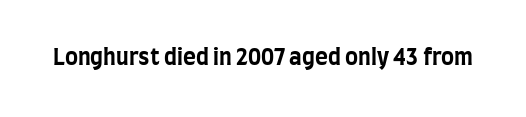
Short note: letters normally spaced. Words float on clear page, feet unadorned. The letters stand upright; this is a roman face. Heavy, bold letterforms.
